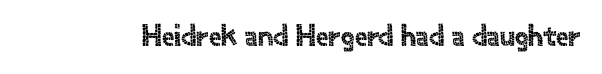
Q: Is the text italic (slanted)? A: No, it is upright.
Q: Is the typeface a serif or a sans-serif typeface? A: Sans-serif.
Q: Is the text underlined? A: No.
Q: Is the spacing between letters normal or unusually wide? A: Normal.
Q: Width (condensed, normal, or wide)? A: Normal.
Q: x-height? A: Small.
Q: Monospaced? A: No.
